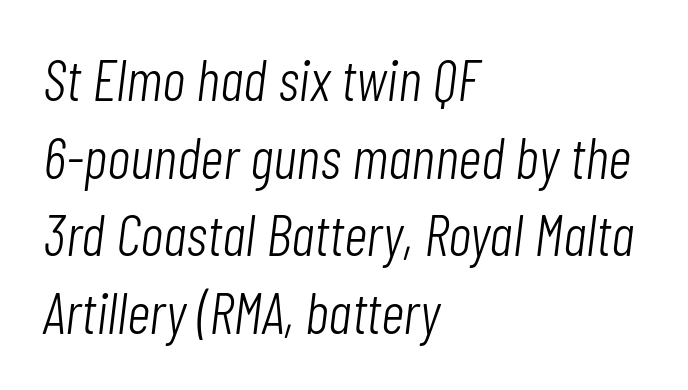
{"italic": "yes", "lean": "right", "slant_degrees": 7, "bold": "no", "weight": "light", "width": "condensed", "stroke_contrast": "low", "x_height": "medium", "monospaced": "no", "underline": "no", "align": "left", "line_spacing": "normal", "line_spacing_ratio": 1.34, "letter_spacing": "normal", "letter_spacing_em": 0.0, "glyph_px": 58}
